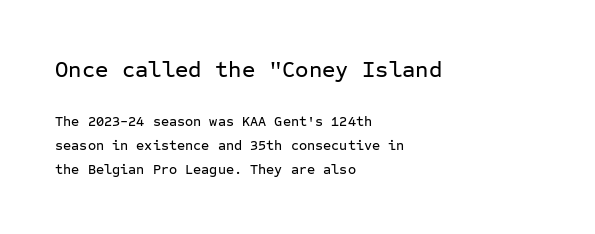
Q: Is the text italic (slanted)? A: No, it is upright.
Q: Is the text underlined? A: No.
Q: How is the paragraph aligned? A: Left-aligned.
Q: Is the spacing between letters normal or unusually wide? A: Normal.
Q: Which block of text is set in a larger size, the first (top) or the second (bottom)? A: The first (top) one.
